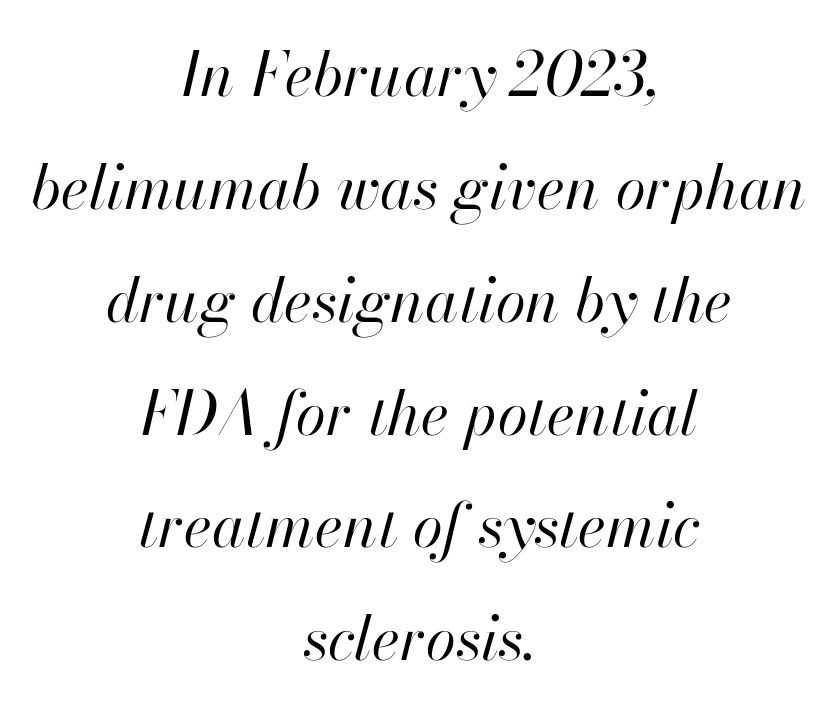
Summary of weight: not heavy and not bold. Slanted lettering throughout. Note the varied advance widths — an 'i' is clearly narrower than an 'm'. The line texture is even and compact thanks to regular tracking. Horizontal alignment here is central, giving a formal, balanced look.
